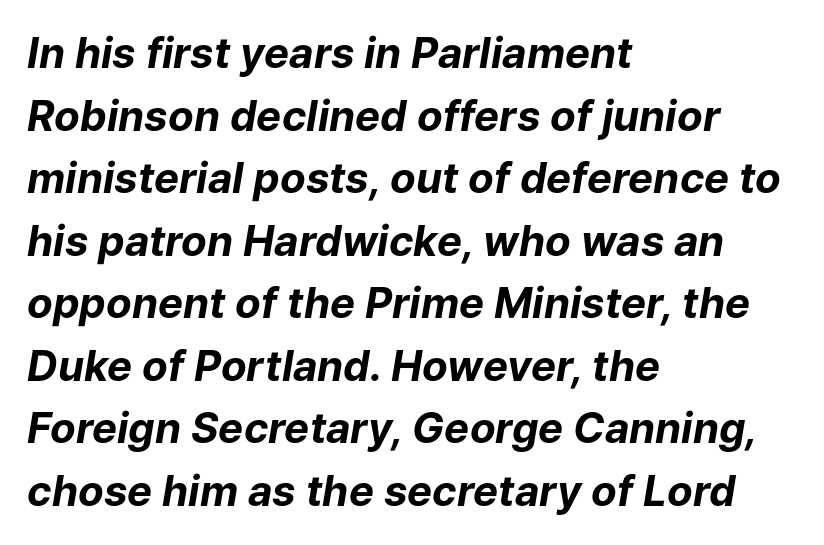
{"italic": "yes", "lean": "right", "slant_degrees": 9, "bold": "yes", "weight": "bold", "width": "normal", "stroke_contrast": "low", "x_height": "medium", "monospaced": "no", "underline": "no", "align": "left", "line_spacing": "normal", "line_spacing_ratio": 1.49, "letter_spacing": "normal", "letter_spacing_em": 0.0, "glyph_px": 42}
